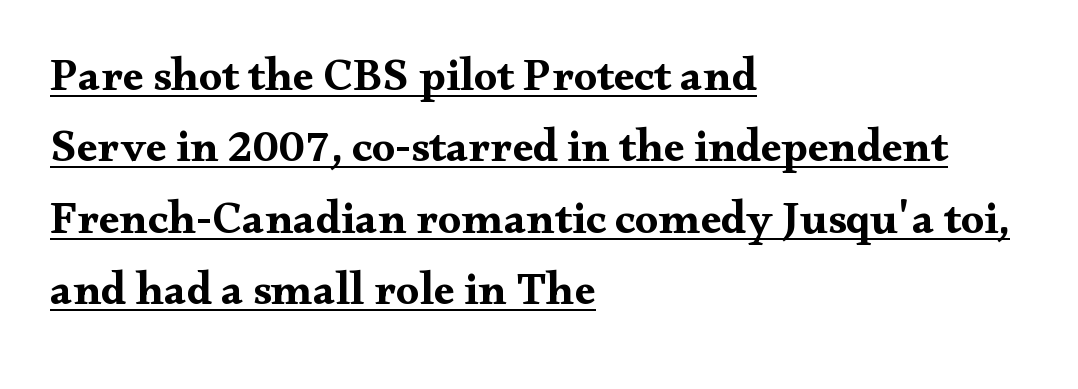
Q: Is the text bold? A: Yes.
Q: Is the text italic (slanted)? A: No, it is upright.
Q: Is the typeface a serif or a sans-serif typeface? A: Serif.
Q: Is the text underlined? A: Yes.
Q: How is the paragraph aligned? A: Left-aligned.
Q: Is the spacing between letters normal or unusually wide? A: Normal.
Q: Is the spacing between lines tight, normal or loose? A: Normal.
Q: Width (condensed, normal, or wide)? A: Wide.
Q: Stroke contrast? A: Medium.
Q: x-height? A: Small.
Q: Monospaced? A: No.
